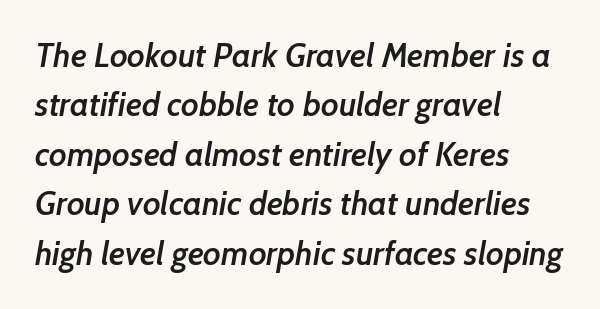
Unmarked baselines from the first word to the last. The designer went with a sans here, leaving each stem footless. Weight: semibold (demi). The text block is weighted toward the left margin, trailing off unevenly rightward. Do the characters align in a grid? No, the font is proportional. Nobody touched the tracking dial on this one.
